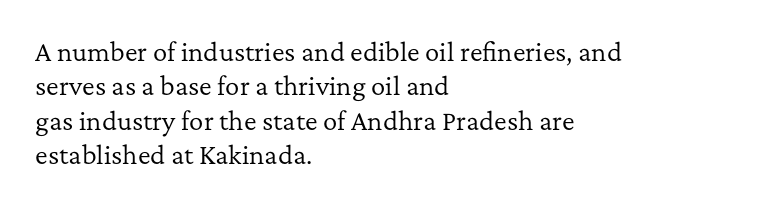
{"italic": "no", "bold": "no", "underline": "no", "align": "left", "line_spacing": "normal", "line_spacing_ratio": 1.43, "letter_spacing": "normal", "letter_spacing_em": 0.0, "glyph_px": 24}
